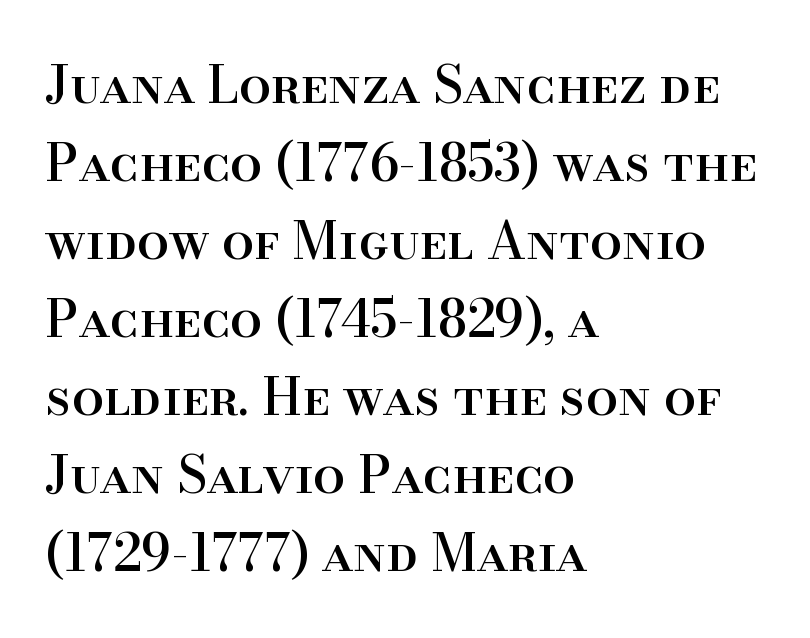
The image shows 51 px serif type, upright; set left-aligned, normal line spacing (1.53x), normal letter spacing, not underlined; high stroke contrast and a small x-height.
